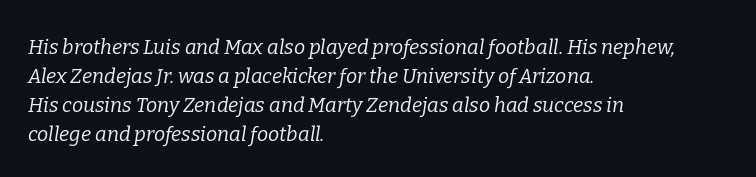
{"italic": "yes", "lean": "right", "slant_degrees": 9, "bold": "no", "underline": "no", "align": "left", "line_spacing": "normal", "line_spacing_ratio": 1.45, "letter_spacing": "normal", "letter_spacing_em": 0.0, "glyph_px": 20}
